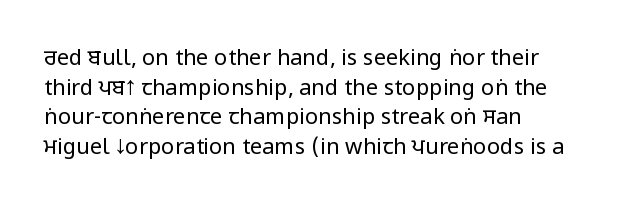
The image shows 22 px text type, upright; set left-aligned, normal line spacing (1.35x), normal letter spacing, not underlined.
